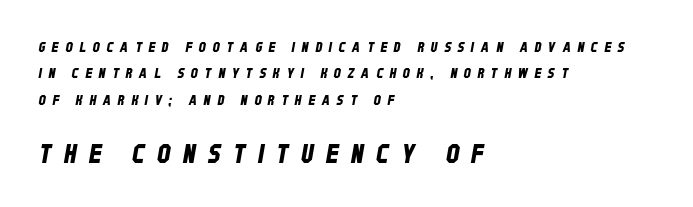
{"underline": "no", "align": "left", "line_spacing_ratio": 1.88, "letter_spacing": "wide", "letter_spacing_em": 0.49, "larger_block": "second", "size_ratio": 1.86, "glyph_px": 26}
